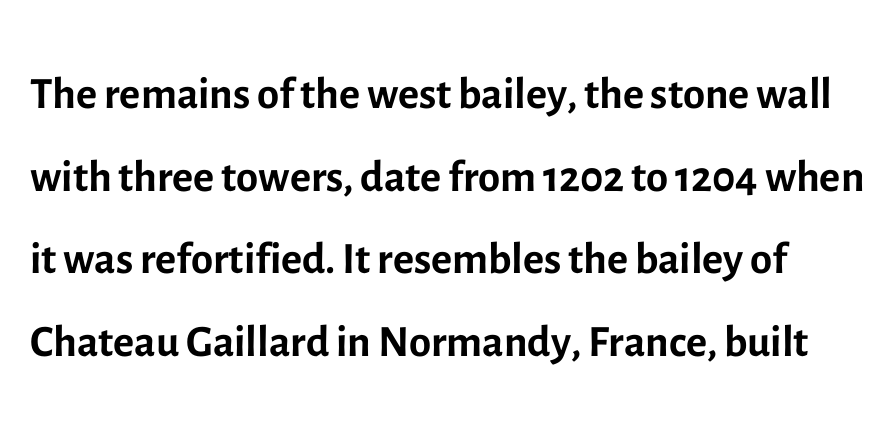
Compared with typical body copy, the letter spacing here is the same. Posture: straight, roman, zero tilt. Quick note: interline space is typical. The string is rendered with underlining switched off.
